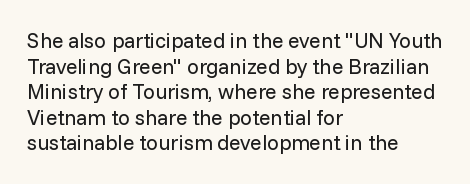
Does extra space separate the letters? No, they use regular spacing. The passage is arranged the way most books set body copy — flush left. The area under the type is left untouched. The face looks like a standard text weight, possibly lighter. Notice how the stems are strictly vertical — no italics here.
